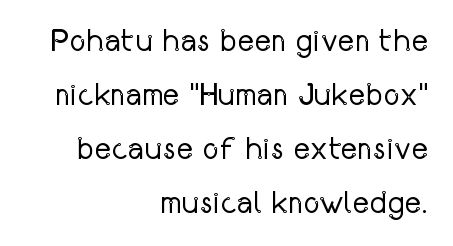
Q: Is the text bold? A: No.
Q: Is the text italic (slanted)? A: No, it is upright.
Q: Is the typeface a serif or a sans-serif typeface? A: Sans-serif.
Q: Is the text underlined? A: No.
Q: How is the paragraph aligned? A: Right-aligned.
Q: Is the spacing between letters normal or unusually wide? A: Normal.
Q: Is the spacing between lines tight, normal or loose? A: Normal.
Q: Width (condensed, normal, or wide)? A: Condensed.
Q: Stroke contrast? A: Low.
Q: x-height? A: Medium.
Q: Monospaced? A: No.
